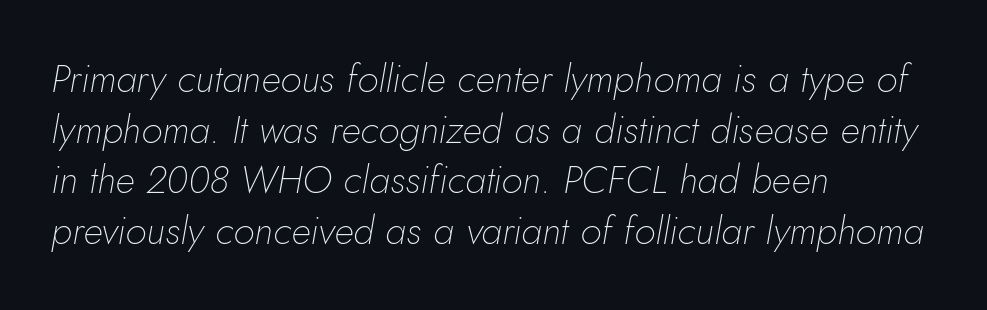
The typeface has the unassuming heft of standard copy or less. Line spacing here is normal. Observe the lean: these are italic letterforms. Here the designer chose a conventional face with non-uniform glyph widths.
